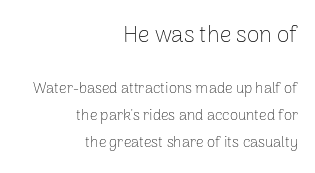
A student would call this right alignment; a typographer would say flush right, rag left. Think standard paragraph weight, or any step lighter than that. Rule under the text: the space is simply empty. The tracking reads as untouched default to a designer's eye. A typesetter would mark this as roman, not italic.
